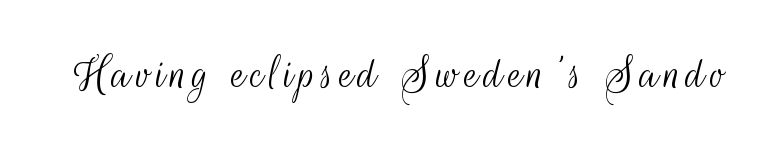
Q: Is the text bold? A: No.
Q: Is the text italic (slanted)? A: Yes.
Q: Is the typeface a serif or a sans-serif typeface? A: Sans-serif.
Q: Is the text underlined? A: No.
Q: Width (condensed, normal, or wide)? A: Condensed.
Q: Stroke contrast? A: Medium.
Q: x-height? A: Small.
Q: Monospaced? A: No.
